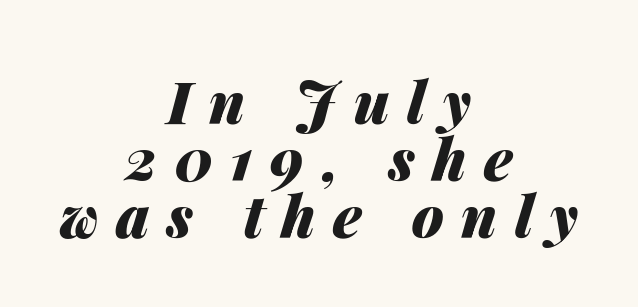
The passage shown is typed in a proportional face where columns would drift. The space between consecutive lines is stingy. Alignment: centered. Bold? Absolutely — the strokes are thick and heavy. A typesetter would mark this as italic.
